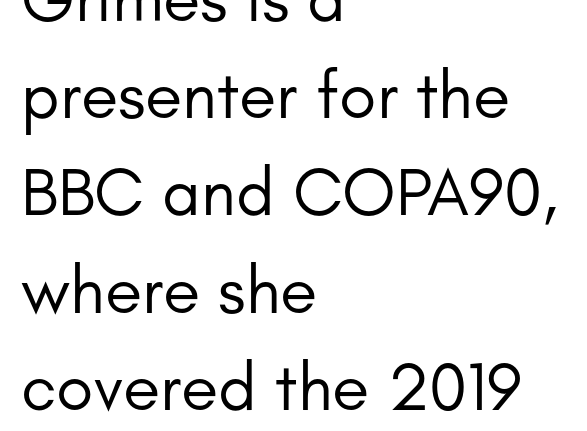
{"serif": "no", "italic": "no", "bold": "no", "weight": "regular", "width": "normal", "stroke_contrast": "low", "x_height": "small", "monospaced": "no", "underline": "no", "align": "left", "line_spacing": "normal", "line_spacing_ratio": 1.43, "letter_spacing": "normal", "letter_spacing_em": 0.0, "glyph_px": 68}
